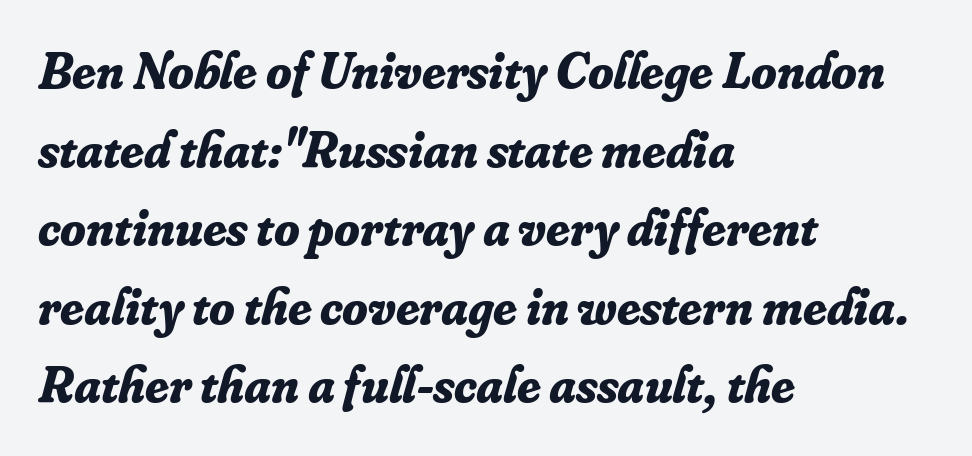
Q: Is the text bold? A: Yes.
Q: Is the text italic (slanted)? A: Yes, it leans right by about 16 degrees.
Q: Is the typeface a serif or a sans-serif typeface? A: Serif.
Q: Is the text underlined? A: No.
Q: How is the paragraph aligned? A: Left-aligned.
Q: Is the spacing between letters normal or unusually wide? A: Normal.
Q: Is the spacing between lines tight, normal or loose? A: Normal.
Q: Width (condensed, normal, or wide)? A: Normal.
Q: Stroke contrast? A: Low.
Q: x-height? A: Small.
Q: Monospaced? A: No.
